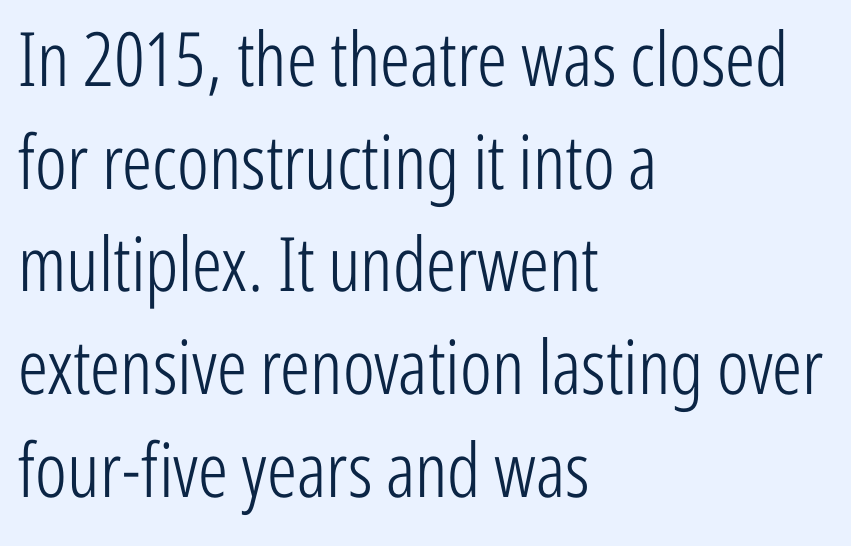
{"serif": "no", "italic": "no", "bold": "no", "weight": "light", "width": "condensed", "stroke_contrast": "low", "x_height": "medium", "monospaced": "no", "underline": "no", "align": "left", "line_spacing": "normal", "line_spacing_ratio": 1.37, "letter_spacing": "normal", "letter_spacing_em": 0.0, "glyph_px": 75}
